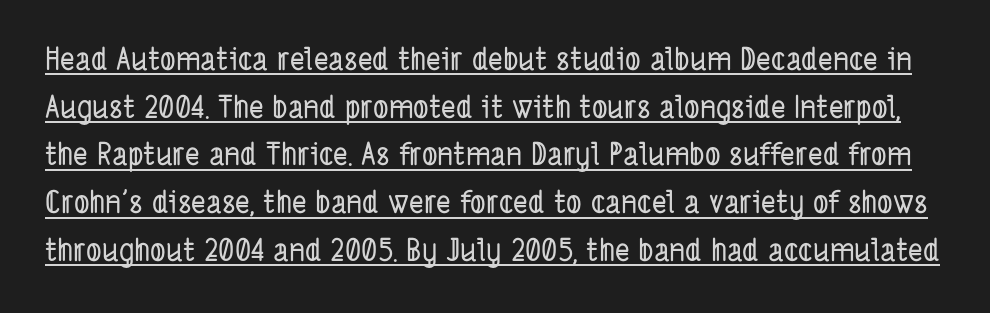
Q: Is the typeface a serif or a sans-serif typeface? A: Sans-serif.
Q: Is the text underlined? A: Yes.
Q: Is the spacing between letters normal or unusually wide? A: Normal.
Q: Is the spacing between lines tight, normal or loose? A: Normal.
Q: Width (condensed, normal, or wide)? A: Condensed.
Q: Stroke contrast? A: Low.
Q: x-height? A: Medium.
Q: Monospaced? A: No.
